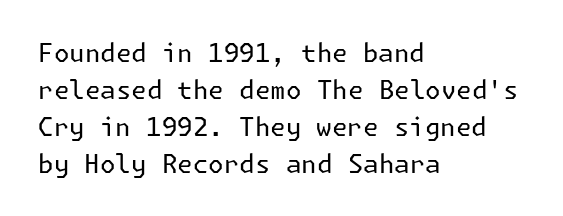
{"italic": "no", "bold": "no", "underline": "no", "align": "left", "line_spacing": "normal", "line_spacing_ratio": 1.48, "letter_spacing": "normal", "letter_spacing_em": 0.0, "glyph_px": 25}
